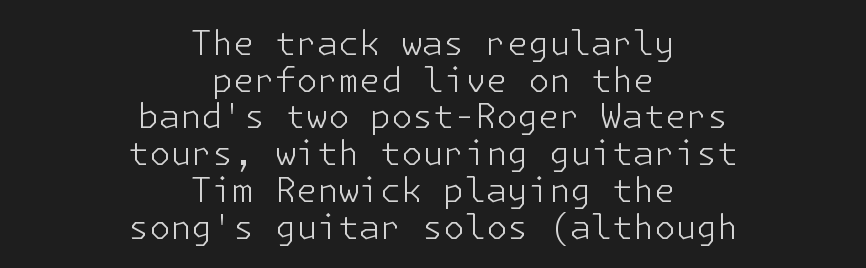
{"serif": "no", "italic": "no", "bold": "no", "weight": "light", "width": "normal", "stroke_contrast": "low", "x_height": "medium", "underline": "no", "align": "center", "line_spacing": "tight", "line_spacing_ratio": 1.08, "letter_spacing": "normal", "letter_spacing_em": 0.0, "glyph_px": 34}
